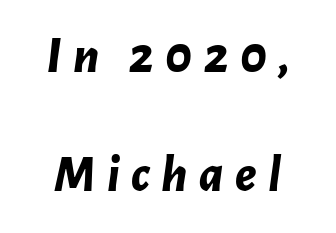
Type without underlining. The glyphs look as if they've been sheared to an angle. The type is letterspaced generously, with wide tracking. The sample has been set heavy, in full bold. The letters advance in unequal steps, a hallmark of proportional type.
